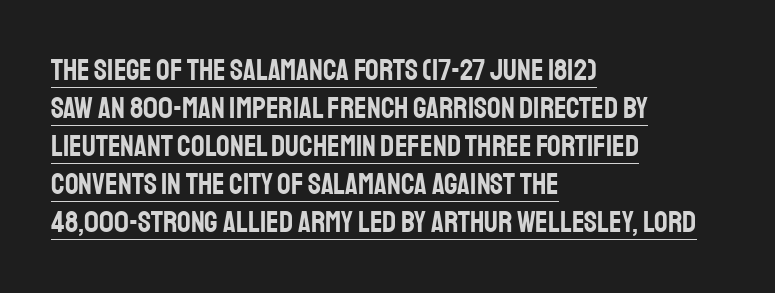
The image shows 30 px condensed sans-serif type, upright; set left-aligned, normal line spacing (1.27x), normal letter spacing, underlined; low stroke contrast and a large x-height.
